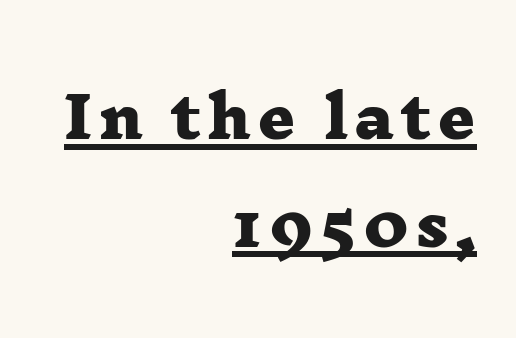
The image shows 58 px heavy, wide serif type; set right-aligned, line spacing 1.86x, underlined; low stroke contrast and a medium x-height.
